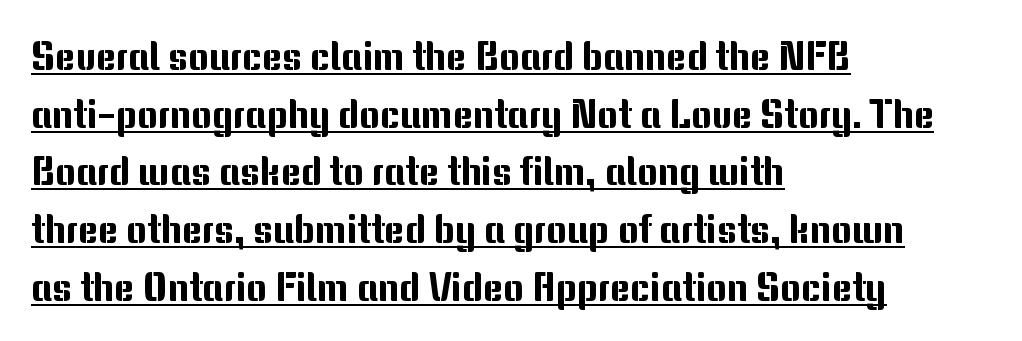
Nope, not italic — everything's standing straight. The rendering shows plain stroke endings on the letterforms — a sans-serif design. The lines sit at an ordinary, default distance from one another. Each word holds together tightly as a unit, with standard inter-letter gaps. This rendering features underlined lettering.
